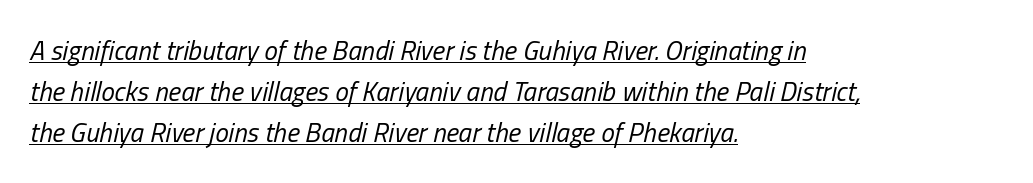
{"italic": "yes", "lean": "right", "slant_degrees": 13, "bold": "no", "underline": "yes", "align": "left", "line_spacing": "normal", "line_spacing_ratio": 1.52, "letter_spacing": "normal", "letter_spacing_em": 0.0, "glyph_px": 27}
